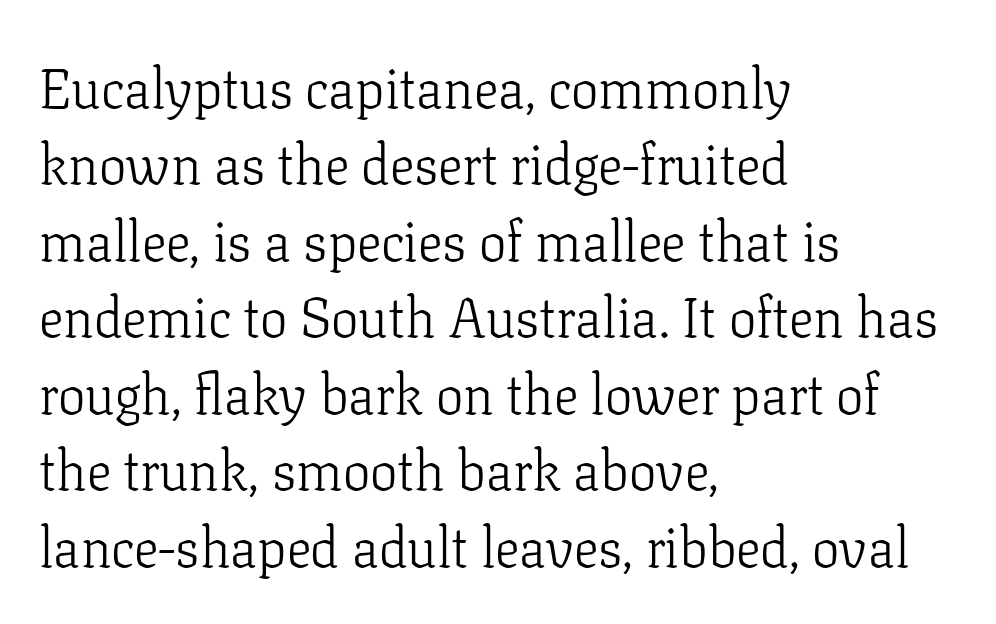
{"serif": "yes", "italic": "no", "bold": "no", "weight": "light", "width": "normal", "stroke_contrast": "low", "x_height": "medium", "monospaced": "no", "underline": "no", "align": "left", "line_spacing": "normal", "line_spacing_ratio": 1.39, "letter_spacing": "normal", "letter_spacing_em": 0.0, "glyph_px": 55}
